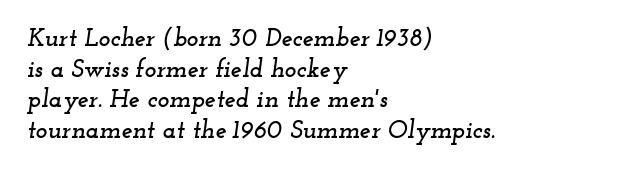
Casual observation: everything's shoved over to the left. Students, note that the glyphs here touch the page at normal intervals. Words float on clear page, feet unadorned. Yep, that's italic — everything's leaning.
